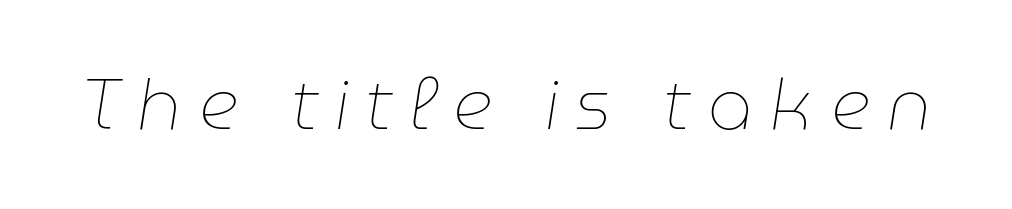
The face used here is proportionally spaced, like ordinary book or web type. Spacing between characters has been opened up far beyond the box default. Clear beneath every line of the passage. These glyphs show unthickened strokes, regular width or finer.
